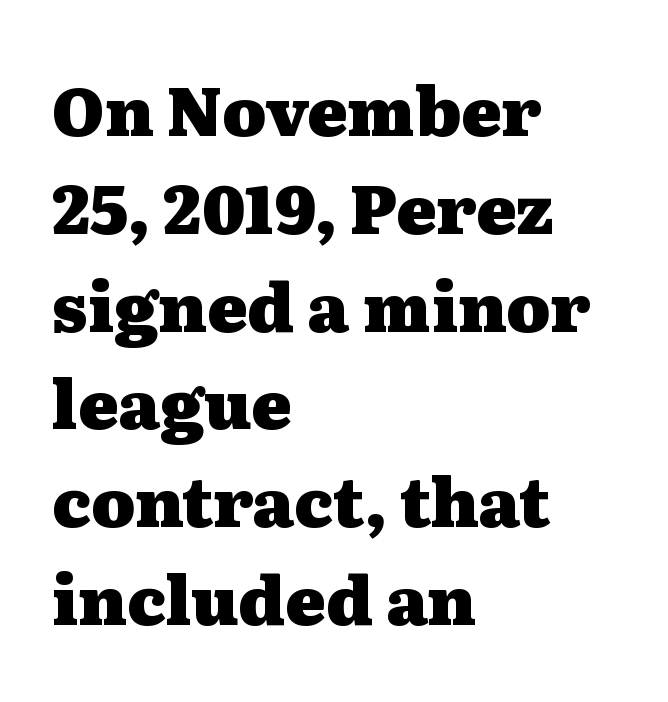
{"serif": "yes", "italic": "no", "bold": "yes", "weight": "heavy", "width": "wide", "stroke_contrast": "medium", "x_height": "medium", "monospaced": "no", "underline": "no", "align": "left", "line_spacing": "normal", "line_spacing_ratio": 1.46, "letter_spacing": "normal", "letter_spacing_em": 0.0, "glyph_px": 67}
